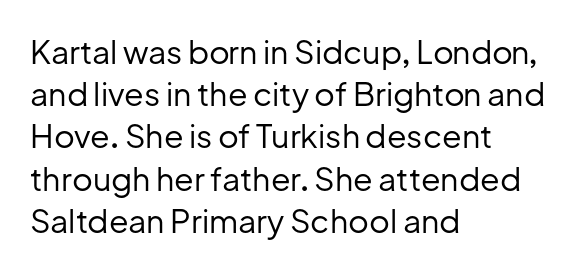
Q: Is the text bold? A: No.
Q: Is the text italic (slanted)? A: No, it is upright.
Q: Is the typeface a serif or a sans-serif typeface? A: Sans-serif.
Q: Is the text underlined? A: No.
Q: How is the paragraph aligned? A: Left-aligned.
Q: Is the spacing between letters normal or unusually wide? A: Normal.
Q: Is the spacing between lines tight, normal or loose? A: Normal.
Q: Width (condensed, normal, or wide)? A: Normal.
Q: Stroke contrast? A: Low.
Q: x-height? A: Medium.
Q: Monospaced? A: No.
